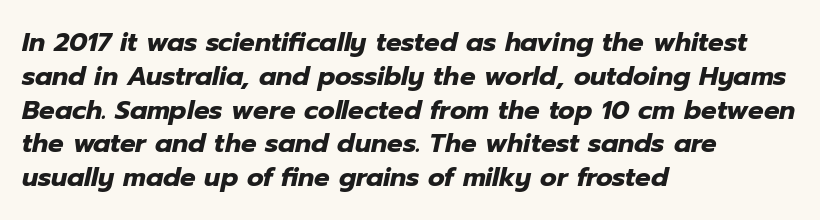
You can tell it's italic because the verticals aren't actually vertical. Line spacing here is normal. The rendering anchors every line to the left-hand side. Every letter is thick-stroked: bold, no question. Beneath every word, the page is bare. In terms of letterspacing, this is plain default setting.
